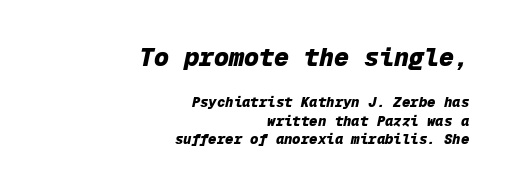
{"italic": "yes", "lean": "right", "slant_degrees": 12, "bold": "yes", "underline": "no", "align": "right", "line_spacing": "normal", "line_spacing_ratio": 1.3, "letter_spacing": "normal", "letter_spacing_em": 0.0, "larger_block": "first", "size_ratio": 1.79, "glyph_px": 25}
